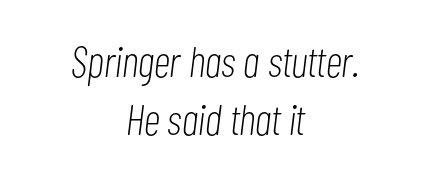
The face looks like a standard text weight, possibly lighter. The passage shown leans; its letterforms are oblique. Each line is balanced around a shared central axis. Unmarked baselines from the first word to the last.
